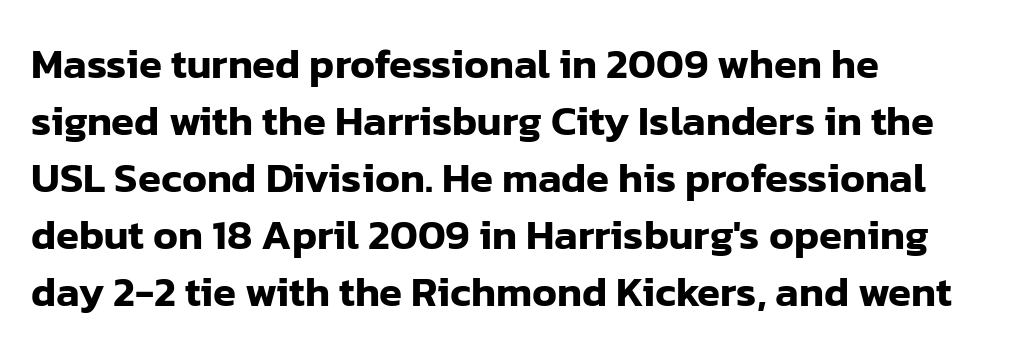
Q: Is the text italic (slanted)? A: No, it is upright.
Q: Is the typeface a serif or a sans-serif typeface? A: Sans-serif.
Q: Is the text underlined? A: No.
Q: How is the paragraph aligned? A: Left-aligned.
Q: Is the spacing between letters normal or unusually wide? A: Normal.
Q: Is the spacing between lines tight, normal or loose? A: Normal.
Q: Width (condensed, normal, or wide)? A: Normal.
Q: Stroke contrast? A: Low.
Q: x-height? A: Medium.
Q: Monospaced? A: No.
